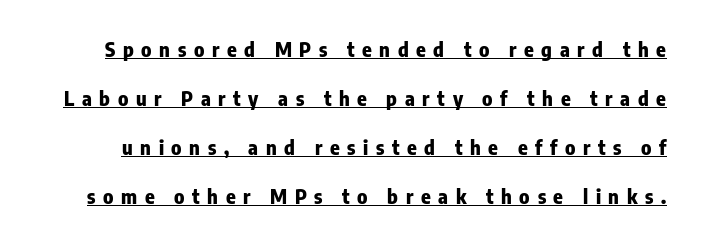
The image shows 20 px bold type, upright; set loose line spacing (2.45x), unusually wide letter spacing (+0.38 em), underlined.
